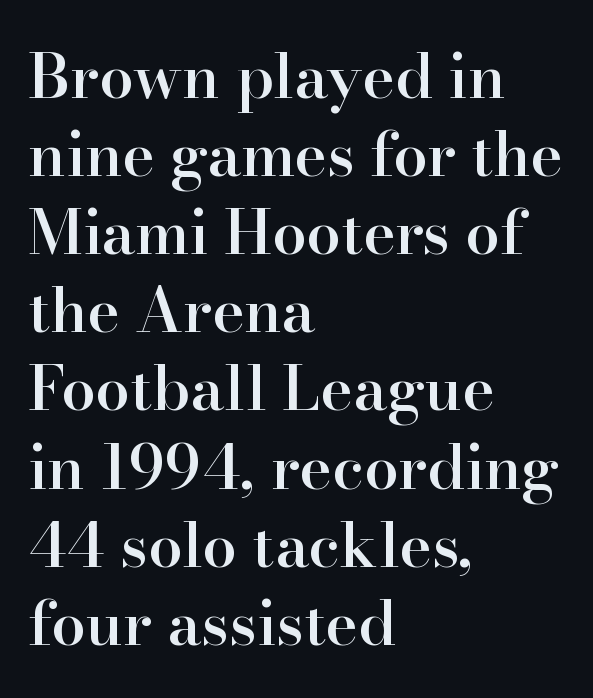
The image shows 62 px semibold serif type, upright; set left-aligned, normal line spacing (1.26x), normal letter spacing, not underlined; high stroke contrast and a small x-height.
